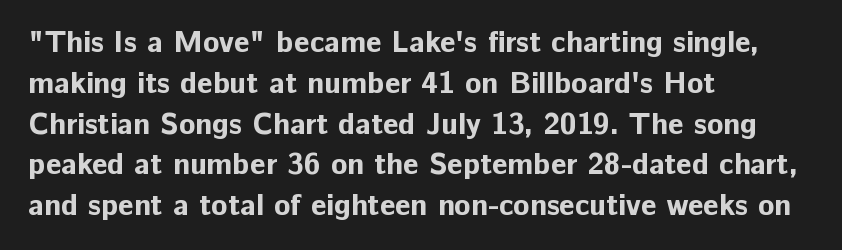
{"serif": "no", "italic": "no", "bold": "yes", "weight": "bold", "width": "normal", "stroke_contrast": "low", "x_height": "medium", "monospaced": "no", "underline": "no", "align": "left", "line_spacing": "normal", "line_spacing_ratio": 1.36, "letter_spacing": "normal", "letter_spacing_em": 0.0, "glyph_px": 30}
